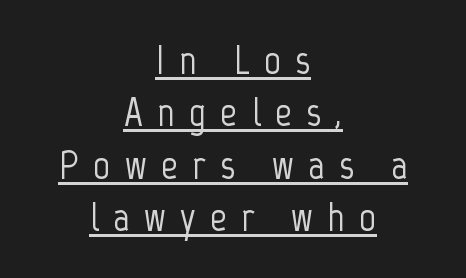
The image shows 41 px condensed sans-serif type, upright; set centered, normal line spacing (1.28x), unusually wide letter spacing (+0.35 em), underlined; low stroke contrast and a medium x-height.
